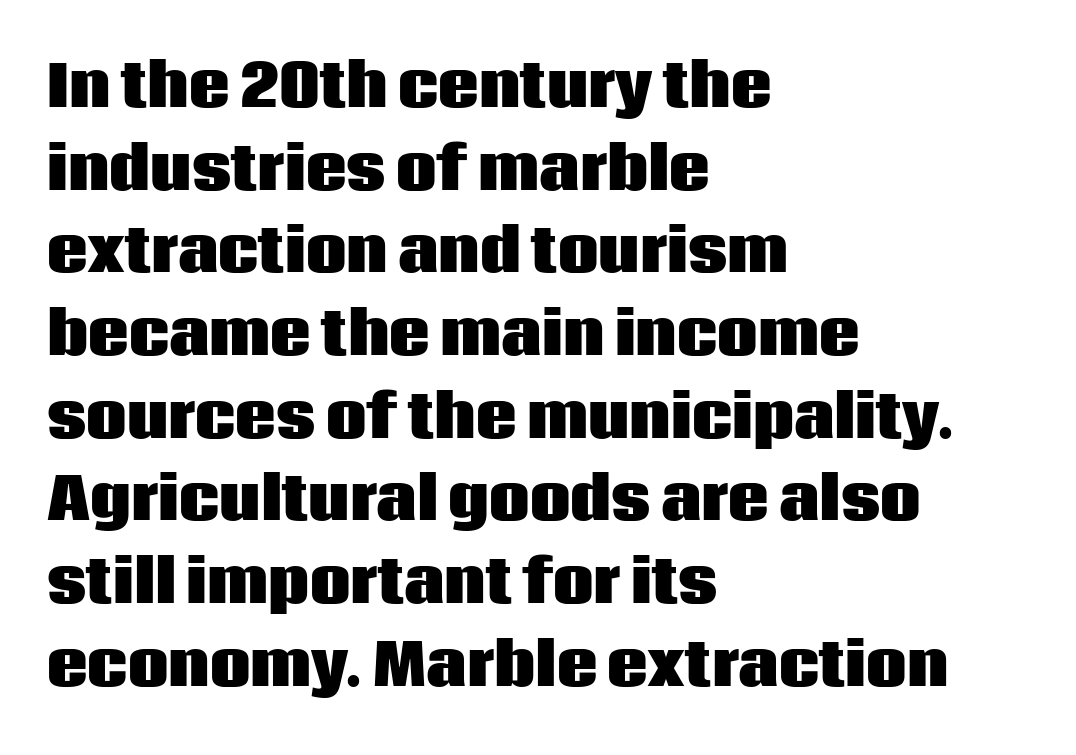
Q: Is the text bold? A: Yes.
Q: Is the text italic (slanted)? A: No, it is upright.
Q: Is the typeface a serif or a sans-serif typeface? A: Sans-serif.
Q: Is the text underlined? A: No.
Q: How is the paragraph aligned? A: Left-aligned.
Q: Is the spacing between letters normal or unusually wide? A: Normal.
Q: Is the spacing between lines tight, normal or loose? A: Normal.
Q: Width (condensed, normal, or wide)? A: Normal.
Q: Stroke contrast? A: Low.
Q: x-height? A: Large.
Q: Monospaced? A: No.
